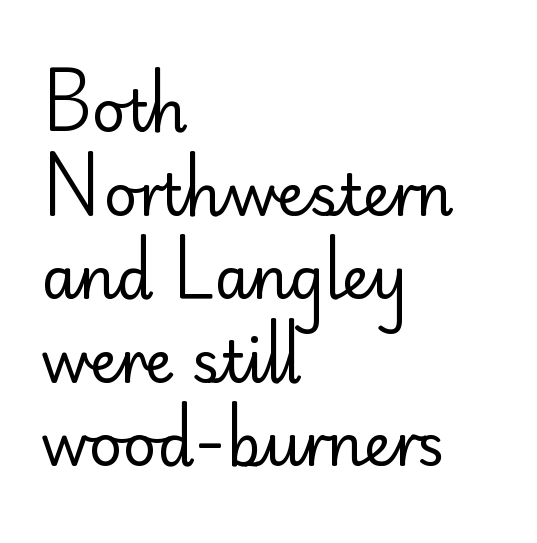
Q: Is the text bold? A: No.
Q: Is the text italic (slanted)? A: No, it is upright.
Q: Is the typeface a serif or a sans-serif typeface? A: Sans-serif.
Q: Is the text underlined? A: No.
Q: How is the paragraph aligned? A: Left-aligned.
Q: Is the spacing between letters normal or unusually wide? A: Normal.
Q: Is the spacing between lines tight, normal or loose? A: Normal.
Q: Width (condensed, normal, or wide)? A: Normal.
Q: Stroke contrast? A: Low.
Q: x-height? A: Small.
Q: Monospaced? A: No.
